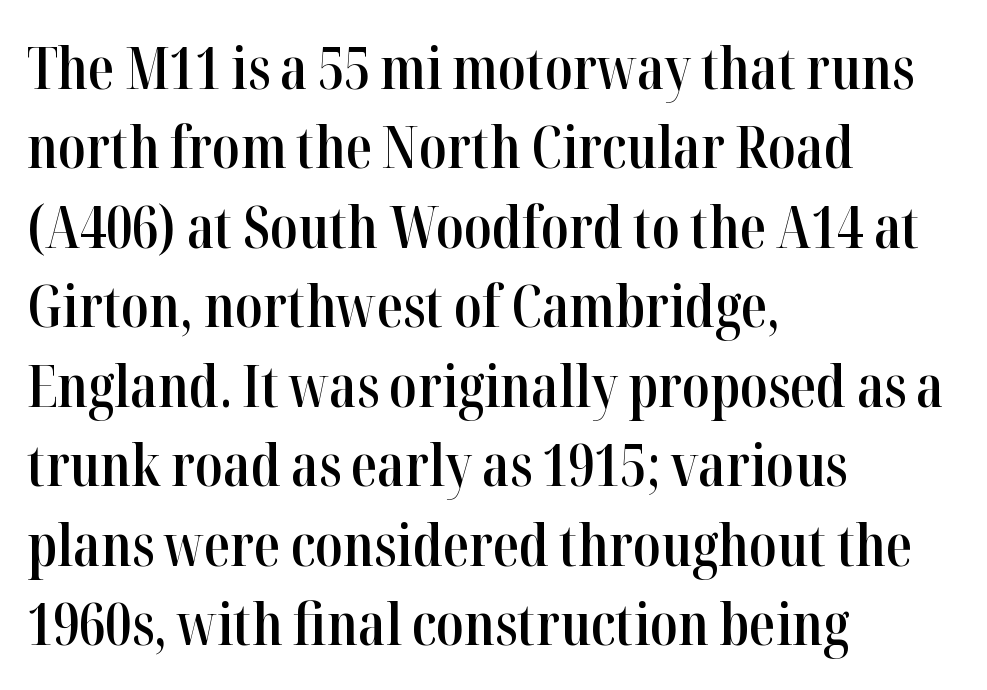
Q: Is the text bold? A: Semi-bold.
Q: Is the text italic (slanted)? A: No, it is upright.
Q: Is the typeface a serif or a sans-serif typeface? A: Serif.
Q: Is the text underlined? A: No.
Q: How is the paragraph aligned? A: Left-aligned.
Q: Is the spacing between letters normal or unusually wide? A: Normal.
Q: Is the spacing between lines tight, normal or loose? A: Normal.
Q: Width (condensed, normal, or wide)? A: Condensed.
Q: Stroke contrast? A: High.
Q: x-height? A: Medium.
Q: Monospaced? A: No.
